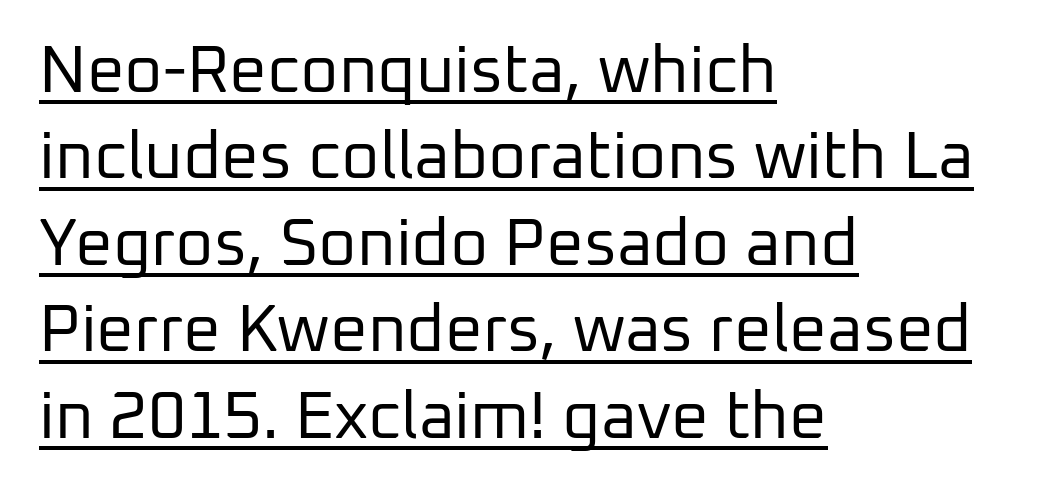
Q: Is the text bold? A: No.
Q: Is the text italic (slanted)? A: No, it is upright.
Q: Is the typeface a serif or a sans-serif typeface? A: Sans-serif.
Q: Is the text underlined? A: Yes.
Q: How is the paragraph aligned? A: Left-aligned.
Q: Is the spacing between letters normal or unusually wide? A: Normal.
Q: Is the spacing between lines tight, normal or loose? A: Normal.
Q: Width (condensed, normal, or wide)? A: Normal.
Q: Stroke contrast? A: Low.
Q: x-height? A: Medium.
Q: Monospaced? A: No.
